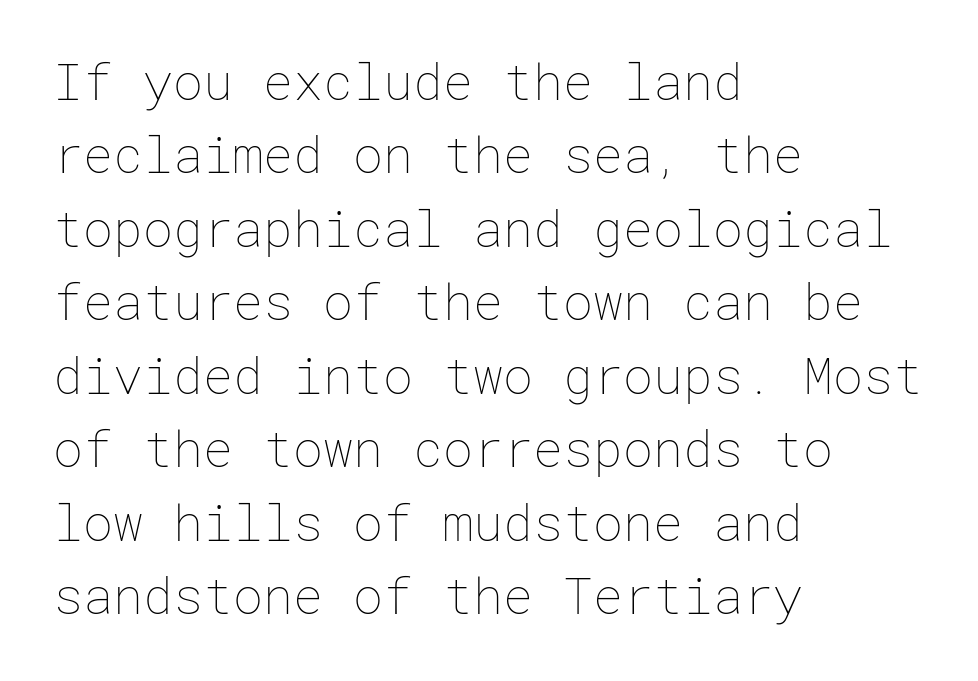
The image shows 50 px thin type, upright; set left-aligned, normal line spacing (1.47x), normal letter spacing, not underlined; low stroke contrast and a medium x-height.
